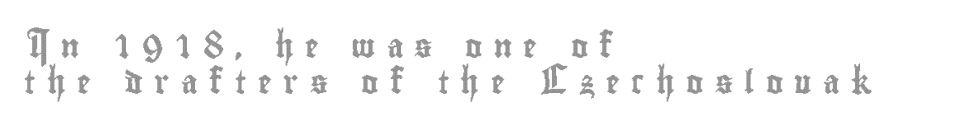
Q: Is the text italic (slanted)? A: No, it is upright.
Q: Is the text underlined? A: No.
Q: How is the paragraph aligned? A: Left-aligned.
Q: Is the spacing between letters normal or unusually wide? A: Unusually wide.
Q: Is the spacing between lines tight, normal or loose? A: Normal.
